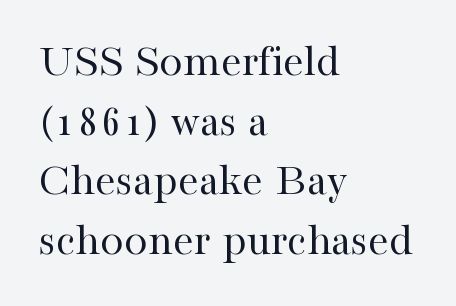
Unbolded letterforms with no extra heft. This sample has the flowing, uneven cadence of proportional lettering. Regarding serifs, this sample has them. A typesetter would call this leading conventional body-copy spacing. Every stem runs plumb, perpendicular to the baseline. Short note: letters normally spaced.
